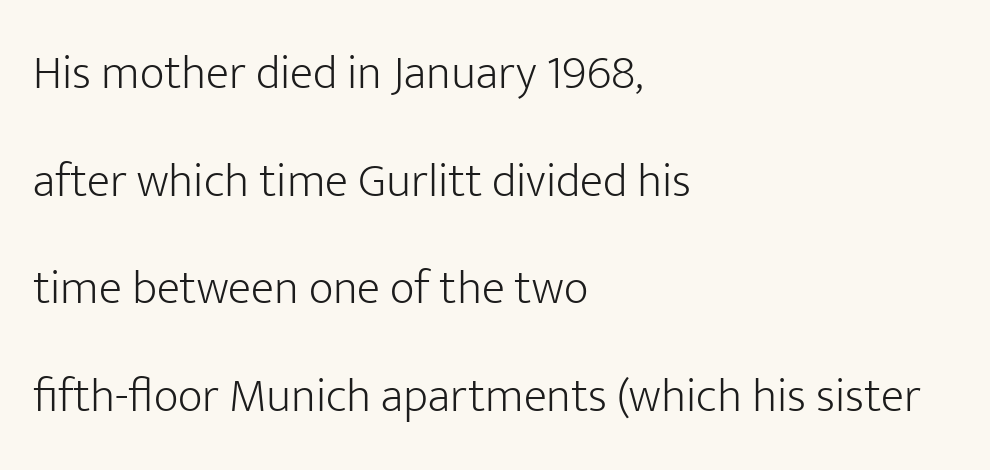
{"serif": "no", "italic": "no", "bold": "no", "weight": "light", "width": "normal", "stroke_contrast": "low", "x_height": "medium", "monospaced": "no", "underline": "no", "align": "left", "line_spacing": "loose", "line_spacing_ratio": 2.24, "letter_spacing": "normal", "letter_spacing_em": 0.0, "glyph_px": 48}
